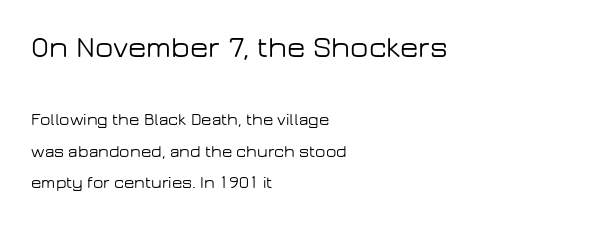
{"serif": "no", "italic": "no", "width": "wide", "stroke_contrast": "low", "x_height": "medium", "monospaced": "no", "underline": "no", "align": "left", "line_spacing_ratio": 1.85, "letter_spacing": "normal", "letter_spacing_em": 0.0, "larger_block": "first", "size_ratio": 1.76, "glyph_px": 30}
